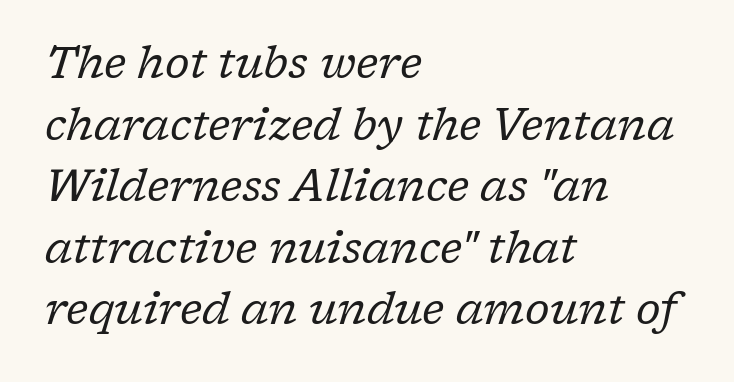
Q: Is the text bold? A: No.
Q: Is the text italic (slanted)? A: Yes, it leans right by about 17 degrees.
Q: Is the typeface a serif or a sans-serif typeface? A: Serif.
Q: Is the text underlined? A: No.
Q: How is the paragraph aligned? A: Left-aligned.
Q: Is the spacing between letters normal or unusually wide? A: Normal.
Q: Is the spacing between lines tight, normal or loose? A: Normal.
Q: Width (condensed, normal, or wide)? A: Normal.
Q: Stroke contrast? A: Low.
Q: x-height? A: Medium.
Q: Monospaced? A: No.
